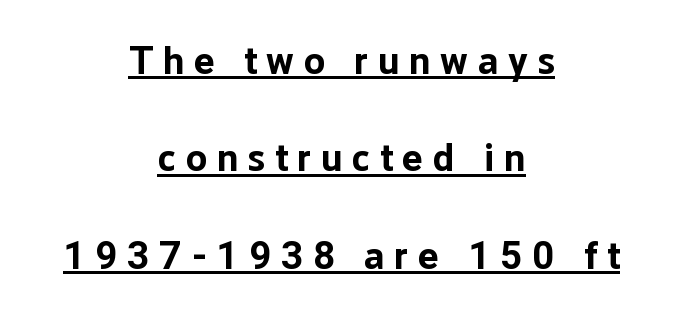
Q: Is the text bold? A: Yes.
Q: Is the text italic (slanted)? A: No, it is upright.
Q: Is the typeface a serif or a sans-serif typeface? A: Sans-serif.
Q: Is the text underlined? A: Yes.
Q: How is the paragraph aligned? A: Centered.
Q: Is the spacing between letters normal or unusually wide? A: Unusually wide.
Q: Is the spacing between lines tight, normal or loose? A: Loose.
Q: Width (condensed, normal, or wide)? A: Normal.
Q: Stroke contrast? A: Low.
Q: x-height? A: Medium.
Q: Monospaced? A: No.
